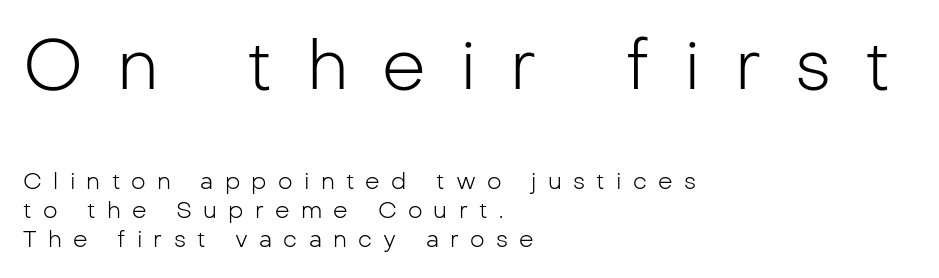
The image shows 69 px light sans-serif type, upright; set left-aligned, normal line spacing (1.28x), unusually wide letter spacing (+0.49 em), not underlined; the first (top) block is 3.0x larger; low stroke contrast and a medium x-height.
